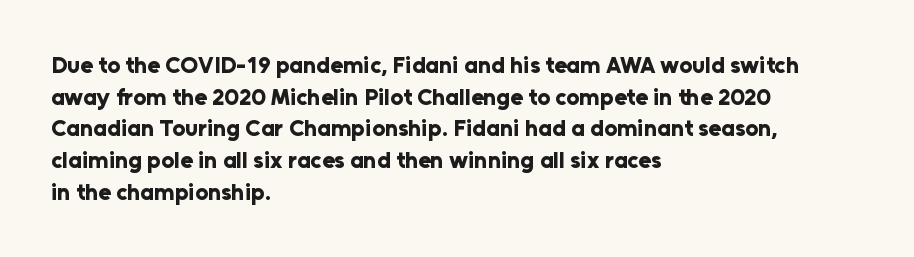
The lines are quadded left. Regular leading. Nothing unusual about the tracking: characters are spaced as the font intends. The font is running at its bold setting. Tall strokes in this sample are plumb rather than angled.
